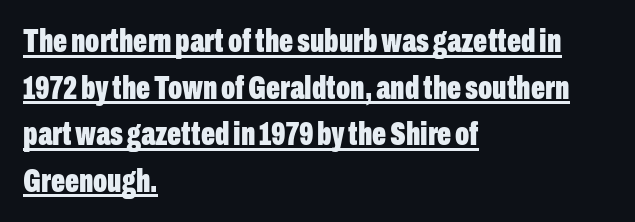
Q: Is the text bold? A: Yes.
Q: Is the text italic (slanted)? A: No, it is upright.
Q: Is the typeface a serif or a sans-serif typeface? A: Sans-serif.
Q: Is the text underlined? A: Yes.
Q: How is the paragraph aligned? A: Left-aligned.
Q: Is the spacing between letters normal or unusually wide? A: Normal.
Q: Is the spacing between lines tight, normal or loose? A: Normal.
Q: Width (condensed, normal, or wide)? A: Condensed.
Q: Stroke contrast? A: Low.
Q: x-height? A: Medium.
Q: Monospaced? A: No.
